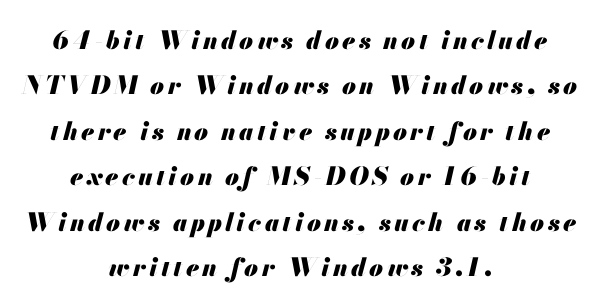
A clean baseline with only descenders dipping below it. On the weight axis this lands at bold, roughly 700. The face used here has a pronounced slope to its letters. Line starts and ends both wander, symmetrically.
